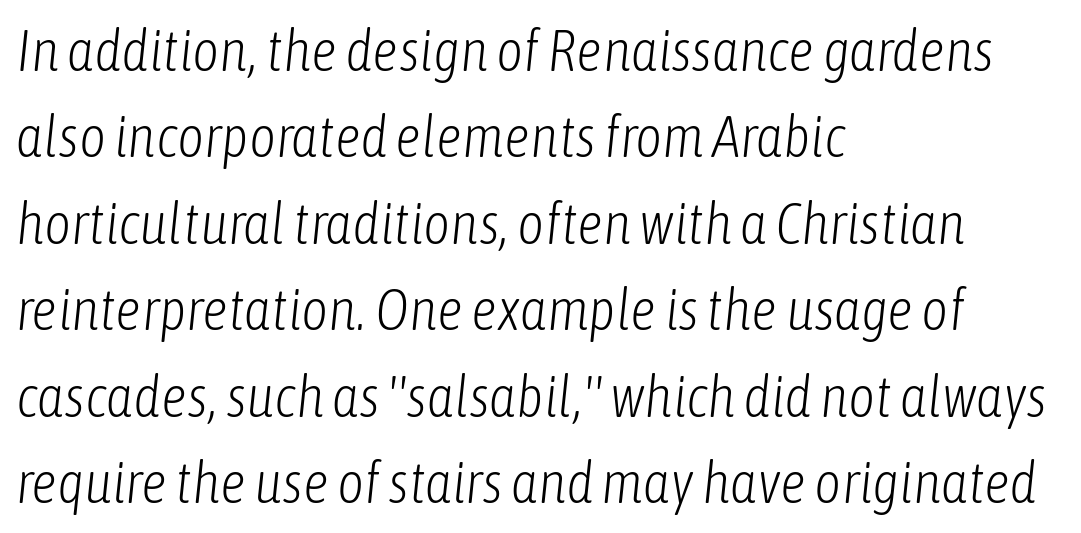
{"italic": "yes", "lean": "right", "slant_degrees": 6, "bold": "no", "weight": "light", "width": "condensed", "stroke_contrast": "low", "x_height": "medium", "monospaced": "no", "underline": "no", "align": "left", "line_spacing": "normal", "line_spacing_ratio": 1.49, "letter_spacing": "normal", "letter_spacing_em": 0.0, "glyph_px": 58}
